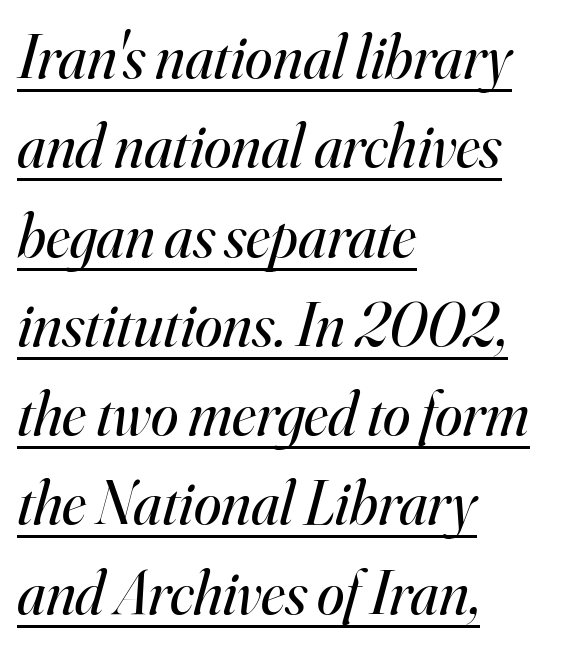
Q: Is the text bold? A: No.
Q: Is the text italic (slanted)? A: Yes, it leans right by about 16 degrees.
Q: Is the typeface a serif or a sans-serif typeface? A: Serif.
Q: Is the text underlined? A: Yes.
Q: How is the paragraph aligned? A: Left-aligned.
Q: Is the spacing between letters normal or unusually wide? A: Normal.
Q: Is the spacing between lines tight, normal or loose? A: Normal.
Q: Width (condensed, normal, or wide)? A: Normal.
Q: Stroke contrast? A: High.
Q: x-height? A: Small.
Q: Monospaced? A: No.
